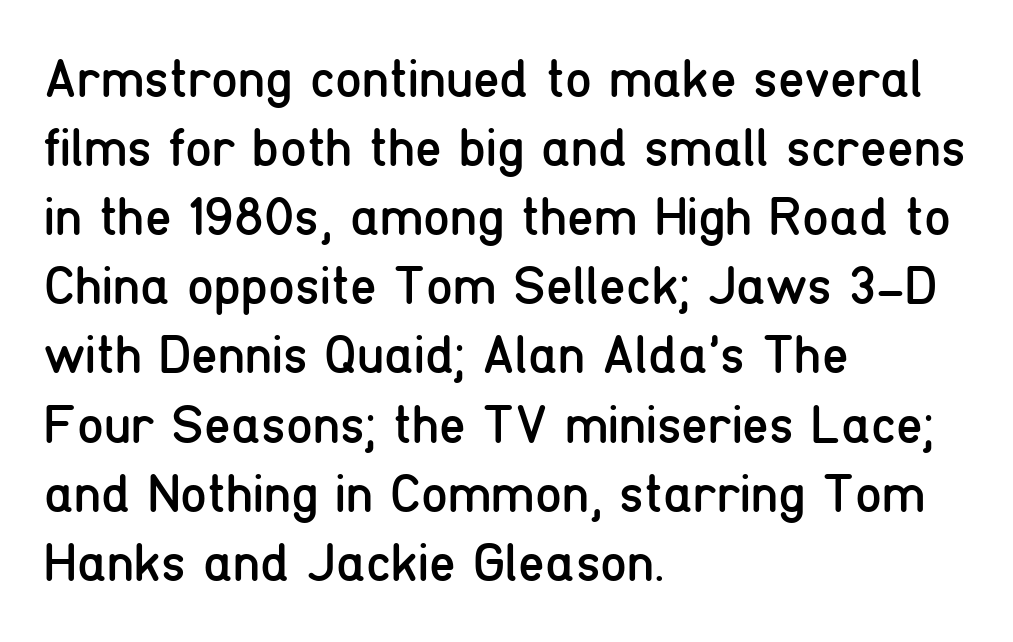
Each stroke keeps to a modest, everyday thickness or less. You could not count columns in this text — the font is proportionally spaced. This sample uses a sans-serif face. Reading down the block, your eye returns to a fixed left position each line. The string is rendered with underlining switched off.
